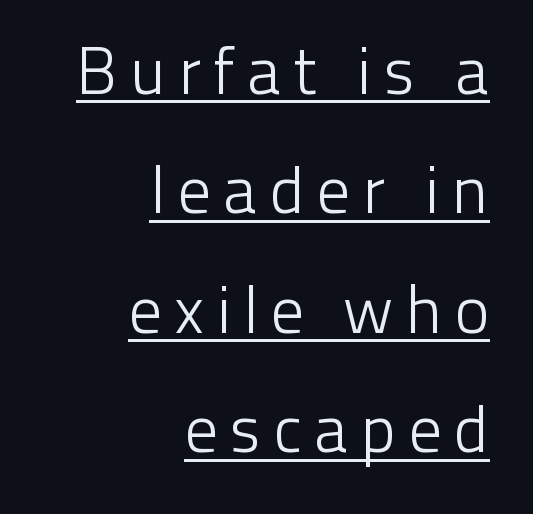
The image shows 66 px light sans-serif type, upright; set right-aligned, line spacing 1.81x, underlined; low stroke contrast and a medium x-height.
